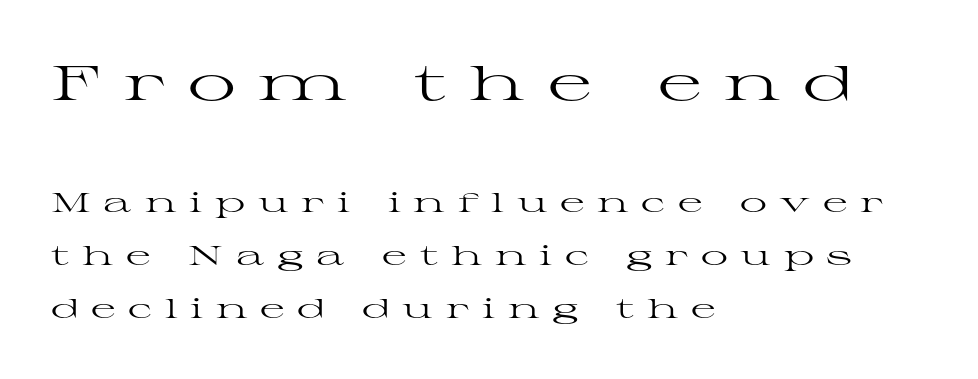
Q: Is the text bold? A: No.
Q: Is the text italic (slanted)? A: No, it is upright.
Q: Is the typeface a serif or a sans-serif typeface? A: Serif.
Q: Is the text underlined? A: No.
Q: How is the paragraph aligned? A: Left-aligned.
Q: Is the spacing between letters normal or unusually wide? A: Unusually wide.
Q: Is the spacing between lines tight, normal or loose? A: Loose.
Q: Which block of text is set in a larger size, the first (top) or the second (bottom)? A: The first (top) one.
Q: Width (condensed, normal, or wide)? A: Wide.
Q: Stroke contrast? A: High.
Q: x-height? A: Medium.
Q: Monospaced? A: No.
